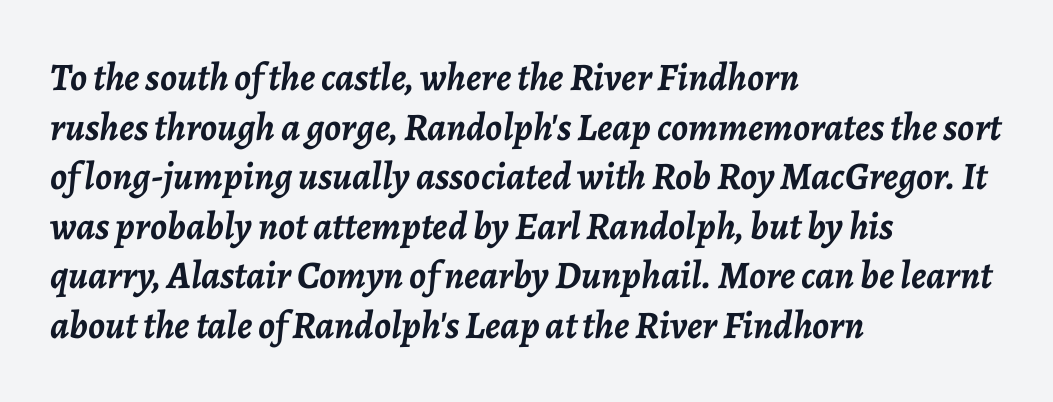
Is the type bold? Yes — the strokes are clearly thick and heavy. Casual observation: everything's shoved over to the left. If you measured baseline to baseline, you'd find a middling distance. A typesetter would call this proportional, since set widths differ per character.
